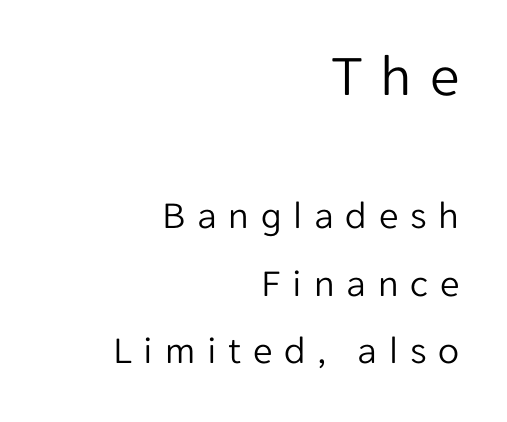
The composition opens big and finishes small. The lines are quadded right. Honestly, there is no underline to notice here at all. The letters look calm and open, with moderate or lighter stems. Posture: straight, roman, zero tilt.
